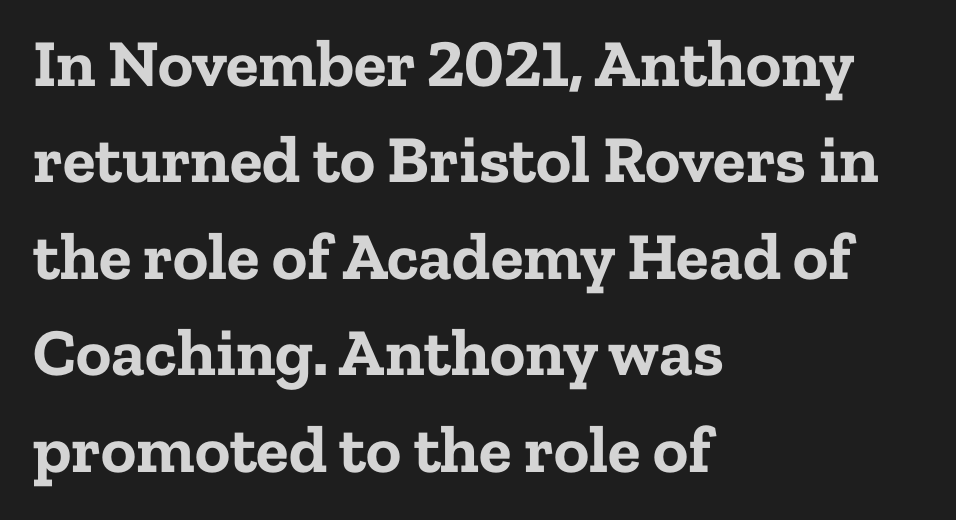
Q: Is the text bold? A: Yes.
Q: Is the text italic (slanted)? A: No, it is upright.
Q: Is the typeface a serif or a sans-serif typeface? A: Serif.
Q: Is the text underlined? A: No.
Q: How is the paragraph aligned? A: Left-aligned.
Q: Is the spacing between letters normal or unusually wide? A: Normal.
Q: Is the spacing between lines tight, normal or loose? A: Normal.
Q: Width (condensed, normal, or wide)? A: Normal.
Q: Stroke contrast? A: Low.
Q: x-height? A: Medium.
Q: Monospaced? A: No.
